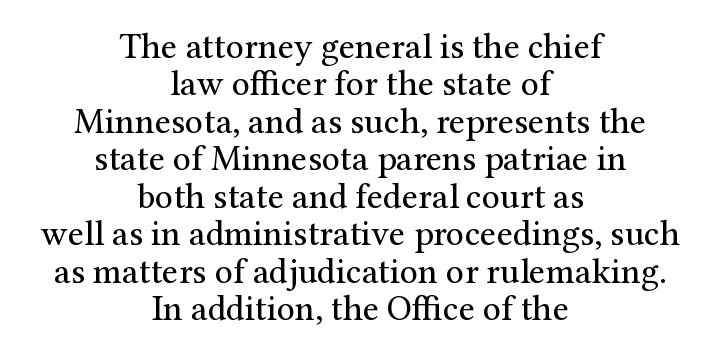
Q: Is the text bold? A: No.
Q: Is the text italic (slanted)? A: No, it is upright.
Q: Is the typeface a serif or a sans-serif typeface? A: Serif.
Q: Is the text underlined? A: No.
Q: How is the paragraph aligned? A: Centered.
Q: Is the spacing between letters normal or unusually wide? A: Normal.
Q: Is the spacing between lines tight, normal or loose? A: Tight.
Q: Width (condensed, normal, or wide)? A: Normal.
Q: Stroke contrast? A: Medium.
Q: x-height? A: Medium.
Q: Monospaced? A: No.
